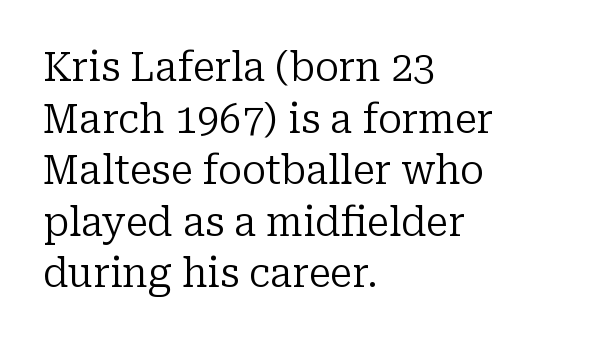
The image shows 40 px regular-weight serif type, upright; set left-aligned, normal line spacing (1.29x), normal letter spacing, not underlined; low stroke contrast and a medium x-height.
